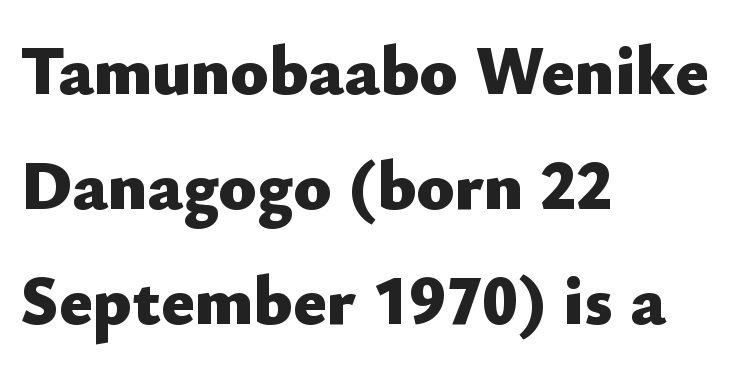
The image shows 70 px heavy sans-serif type, upright; set left-aligned, normal line spacing (1.64x), normal letter spacing, not underlined; low stroke contrast and a small x-height.
